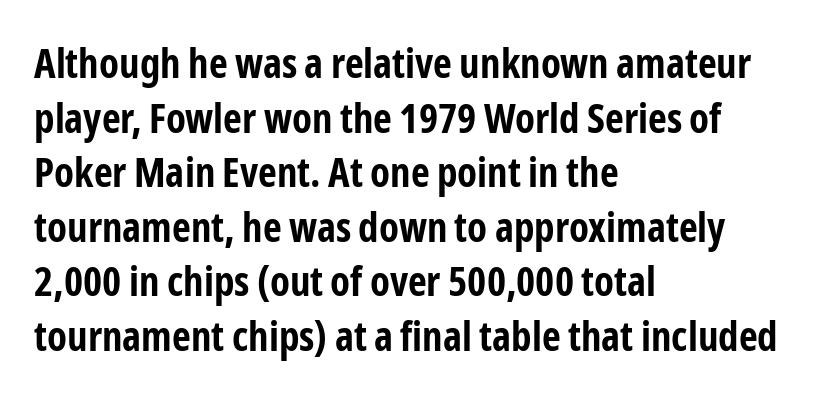
The image shows 41 px bold, condensed sans-serif type, upright; set left-aligned, normal line spacing (1.33x), normal letter spacing, not underlined; low stroke contrast and a medium x-height.
